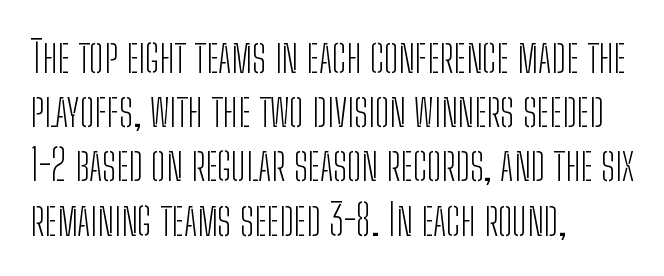
{"serif": "no", "italic": "no", "bold": "no", "weight": "light", "width": "condensed", "stroke_contrast": "low", "x_height": "medium", "monospaced": "no", "underline": "no", "align": "left", "line_spacing": "normal", "line_spacing_ratio": 1.26, "letter_spacing": "normal", "letter_spacing_em": 0.0, "glyph_px": 43}
